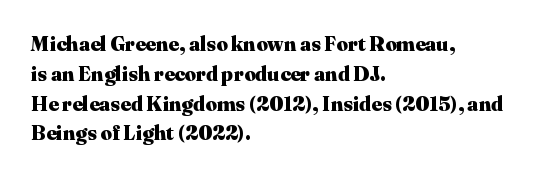
The image shows 20 px bold type, upright; set left-aligned, normal line spacing (1.49x), normal letter spacing, not underlined.
